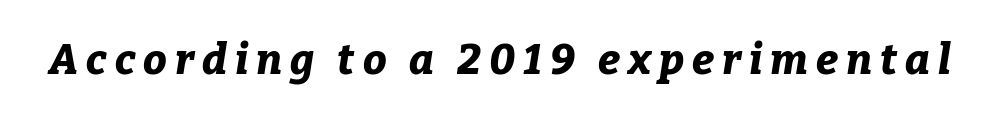
The image shows 42 px bold type, italic (leaning right); set not underlined; low stroke contrast and a medium x-height.
